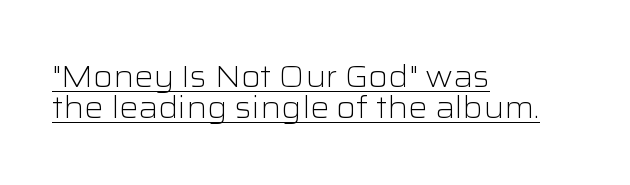
Heft: none added — not bold. This rendering employs a face without finishing strokes, i.e., a sans-serif. A typesetter would call this zero additional tracking. The letters stand upright; this is a roman face. These characters rest on top of a visible drawn line. Each line starts at the same left margin while the right side varies.
